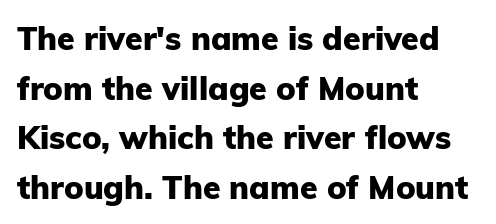
Is this a fixed-width face? No — the glyphs have proportional, varying widths. Typographic density is high because the face is bold. Words appear dense and cohesive because spacing is normal. If you measured baseline to baseline, you'd find a middling distance. In terms of posture, this sample is upright.
